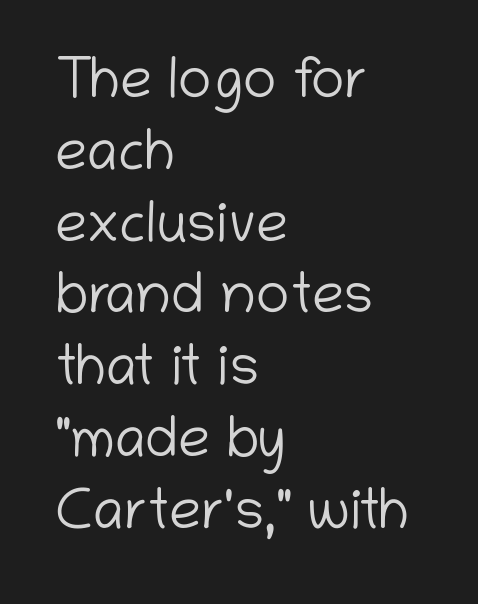
{"serif": "no", "italic": "no", "bold": "no", "weight": "light", "width": "normal", "stroke_contrast": "low", "x_height": "medium", "monospaced": "no", "underline": "no", "align": "left", "line_spacing": "normal", "line_spacing_ratio": 1.26, "letter_spacing": "normal", "letter_spacing_em": 0.0, "glyph_px": 57}
